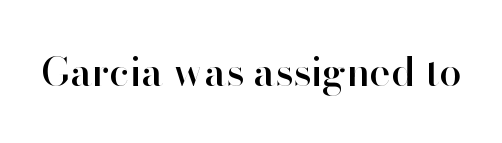
{"serif": "no", "italic": "no", "width": "normal", "stroke_contrast": "high", "x_height": "small", "monospaced": "no", "underline": "no", "letter_spacing": "normal", "letter_spacing_em": 0.0, "glyph_px": 40}
